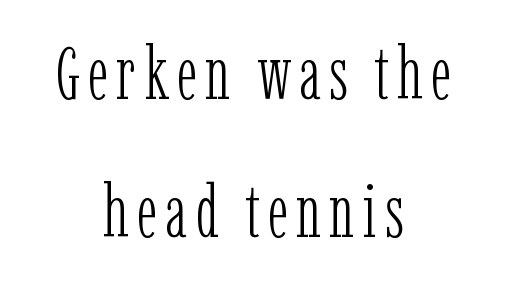
The image shows 74 px light, condensed serif type, upright; set centered, line spacing 1.86x, not underlined; low stroke contrast and a medium x-height.
